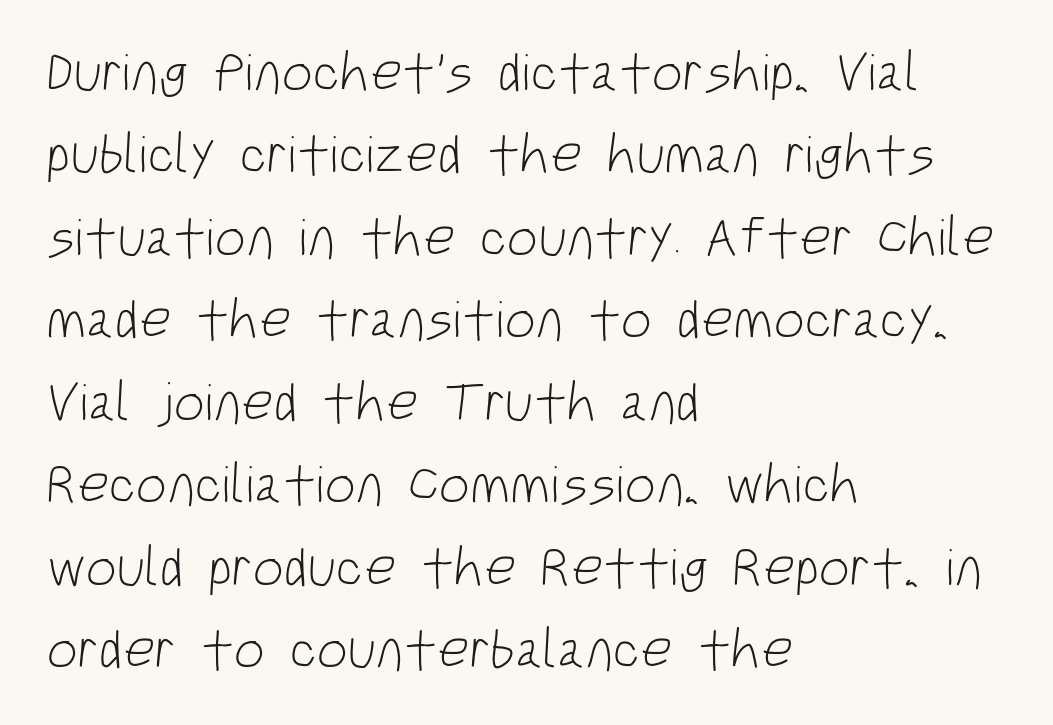
{"serif": "no", "bold": "no", "weight": "light", "width": "condensed", "stroke_contrast": "low", "x_height": "large", "monospaced": "no", "underline": "no", "align": "left", "line_spacing": "normal", "line_spacing_ratio": 1.5, "letter_spacing": "normal", "letter_spacing_em": 0.0, "glyph_px": 55}
